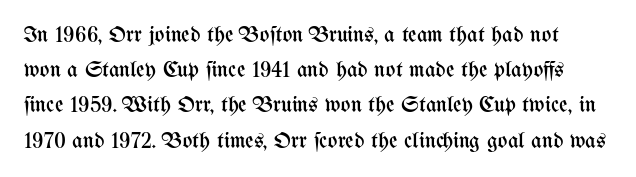
Q: Is the text bold? A: No.
Q: Is the text italic (slanted)? A: No, it is upright.
Q: Is the text underlined? A: No.
Q: Is the spacing between letters normal or unusually wide? A: Normal.
Q: Is the spacing between lines tight, normal or loose? A: Normal.
